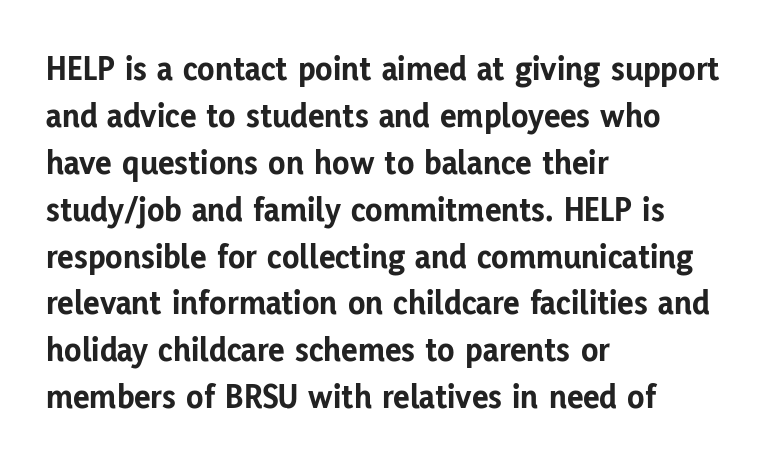
{"serif": "no", "italic": "no", "bold": "yes", "weight": "bold", "width": "normal", "stroke_contrast": "low", "x_height": "medium", "monospaced": "no", "underline": "no", "align": "left", "line_spacing": "normal", "line_spacing_ratio": 1.34, "letter_spacing": "normal", "letter_spacing_em": 0.0, "glyph_px": 35}
